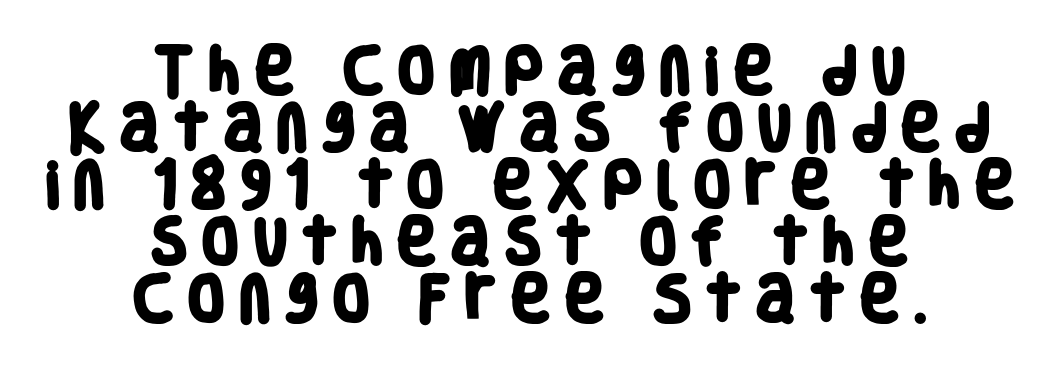
The face used here is proportionally spaced, like ordinary book or web type. Short and long lines alike share a common midpoint. You can tell from the bare stems that sans-serif type was used. The letters are spread apart with noticeably loose tracking.
